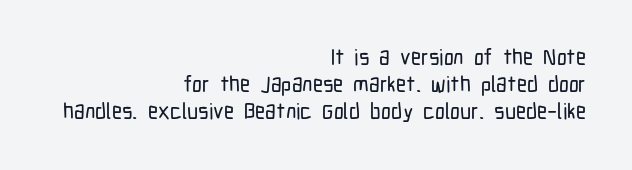
The image shows 22 px text type, upright; set right-aligned, line spacing 1.23x, normal letter spacing, not underlined.
